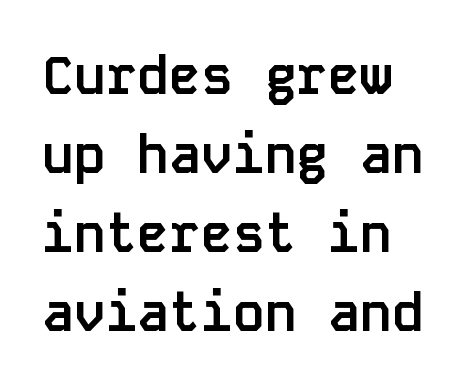
Q: Is the text bold? A: Yes.
Q: Is the text italic (slanted)? A: No, it is upright.
Q: Is the typeface a serif or a sans-serif typeface? A: Sans-serif.
Q: Is the text underlined? A: No.
Q: Is the spacing between letters normal or unusually wide? A: Normal.
Q: Is the spacing between lines tight, normal or loose? A: Normal.
Q: Width (condensed, normal, or wide)? A: Normal.
Q: Stroke contrast? A: Low.
Q: x-height? A: Large.
Q: Monospaced? A: Yes.
